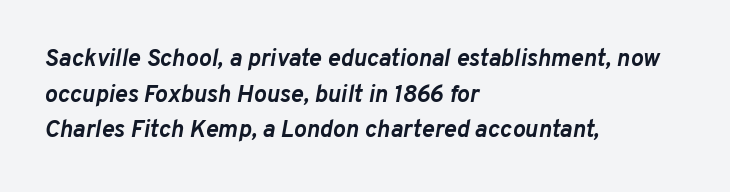
The image shows 24 px bold type, italic (leaning right); set left-aligned, normal line spacing (1.48x), normal letter spacing, not underlined.
